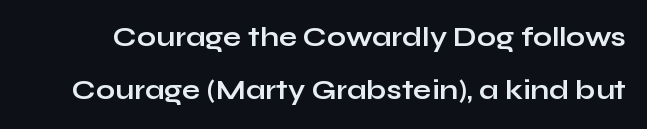
The image shows 27 px bold type, upright; set loose line spacing (1.98x), normal letter spacing, not underlined.
